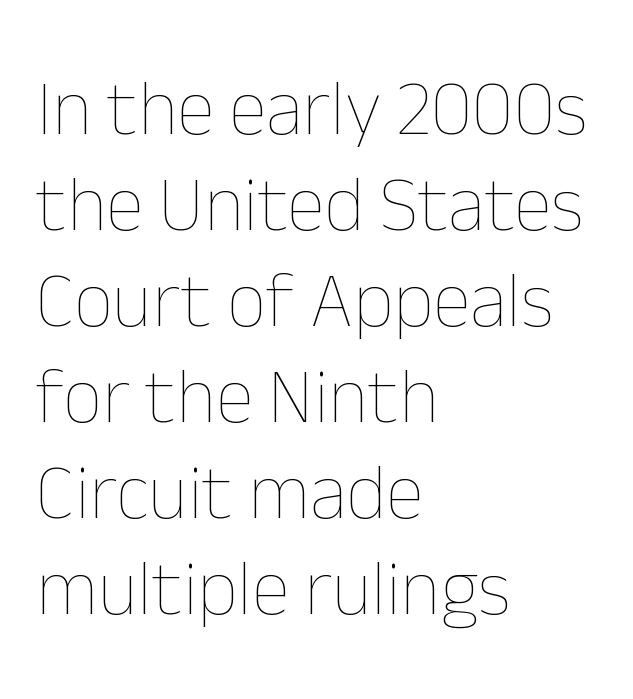
The image shows 78 px thin type, upright; set left-aligned, line spacing 1.23x, normal letter spacing, not underlined; low stroke contrast and a medium x-height.
